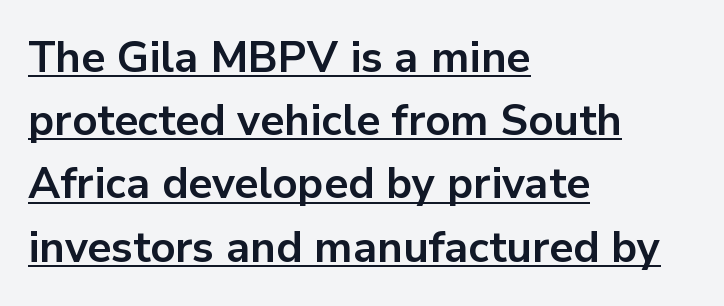
Q: Is the text bold? A: Yes.
Q: Is the text italic (slanted)? A: No, it is upright.
Q: Is the typeface a serif or a sans-serif typeface? A: Sans-serif.
Q: Is the text underlined? A: Yes.
Q: How is the paragraph aligned? A: Left-aligned.
Q: Is the spacing between letters normal or unusually wide? A: Normal.
Q: Is the spacing between lines tight, normal or loose? A: Normal.
Q: Width (condensed, normal, or wide)? A: Normal.
Q: Stroke contrast? A: Low.
Q: x-height? A: Medium.
Q: Monospaced? A: No.
